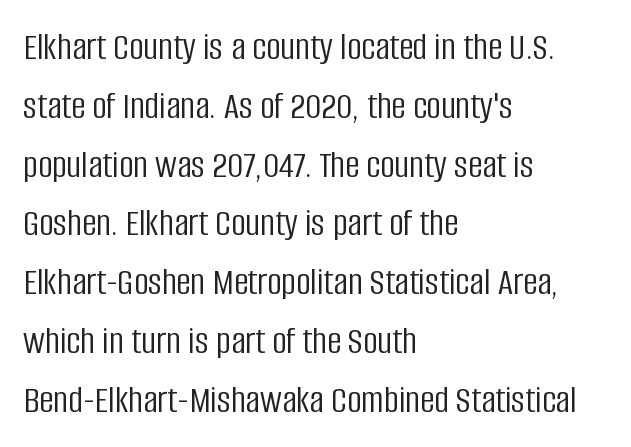
Q: Is the text bold? A: No.
Q: Is the text italic (slanted)? A: No, it is upright.
Q: Is the typeface a serif or a sans-serif typeface? A: Sans-serif.
Q: Is the text underlined? A: No.
Q: How is the paragraph aligned? A: Left-aligned.
Q: Is the spacing between letters normal or unusually wide? A: Normal.
Q: Is the spacing between lines tight, normal or loose? A: Normal.
Q: Width (condensed, normal, or wide)? A: Condensed.
Q: Stroke contrast? A: Low.
Q: x-height? A: Large.
Q: Monospaced? A: No.
